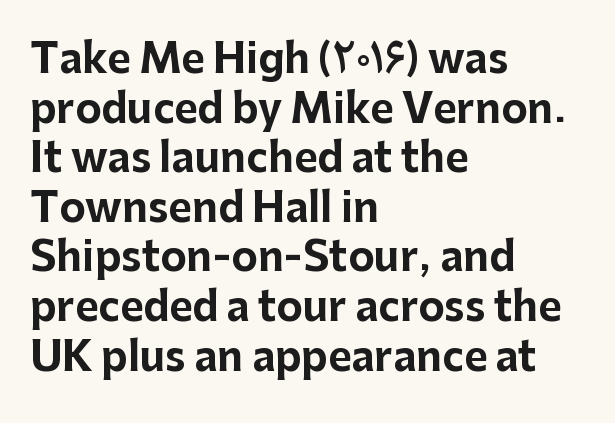
{"serif": "no", "italic": "no", "bold": "yes", "weight": "bold", "width": "normal", "stroke_contrast": "low", "x_height": "medium", "monospaced": "no", "underline": "no", "align": "left", "line_spacing_ratio": 1.24, "letter_spacing": "normal", "letter_spacing_em": 0.0, "glyph_px": 40}
